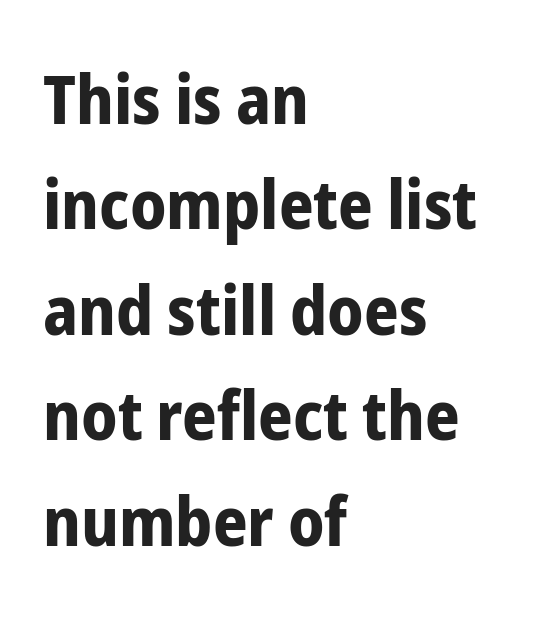
Q: Is the text bold? A: Yes.
Q: Is the text italic (slanted)? A: No, it is upright.
Q: Is the typeface a serif or a sans-serif typeface? A: Sans-serif.
Q: Is the text underlined? A: No.
Q: How is the paragraph aligned? A: Left-aligned.
Q: Is the spacing between letters normal or unusually wide? A: Normal.
Q: Is the spacing between lines tight, normal or loose? A: Normal.
Q: Width (condensed, normal, or wide)? A: Condensed.
Q: Stroke contrast? A: Low.
Q: x-height? A: Medium.
Q: Monospaced? A: No.
